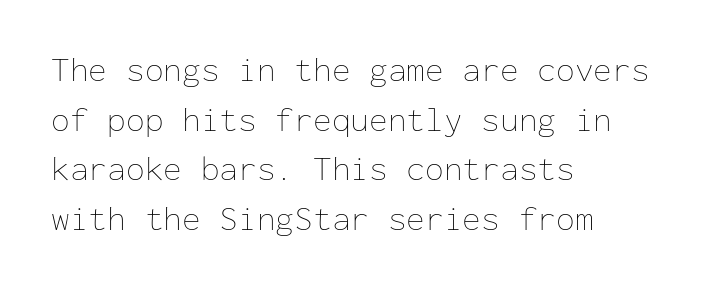
The image shows 34 px thin type, upright, monospaced; set left-aligned, normal line spacing (1.46x), normal letter spacing, not underlined; low stroke contrast and a medium x-height.
